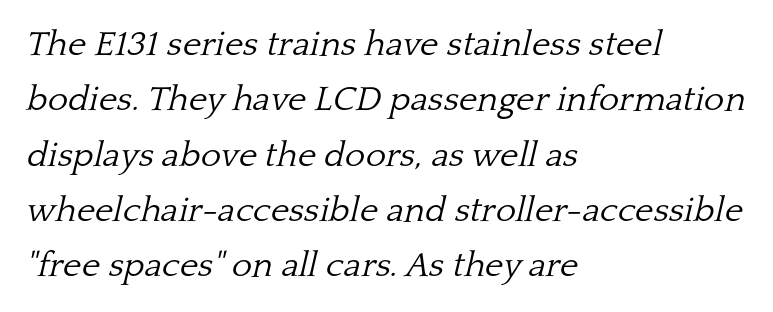
{"serif": "yes", "italic": "yes", "lean": "right", "slant_degrees": 13, "bold": "no", "weight": "light", "width": "normal", "stroke_contrast": "low", "x_height": "medium", "monospaced": "no", "underline": "no", "align": "left", "line_spacing": "normal", "line_spacing_ratio": 1.58, "letter_spacing": "normal", "letter_spacing_em": 0.0, "glyph_px": 35}
